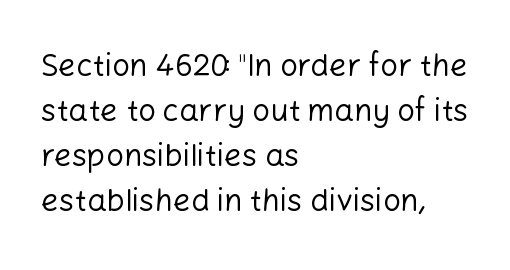
Q: Is the text bold? A: No.
Q: Is the text italic (slanted)? A: No, it is upright.
Q: Is the typeface a serif or a sans-serif typeface? A: Sans-serif.
Q: Is the text underlined? A: No.
Q: How is the paragraph aligned? A: Left-aligned.
Q: Is the spacing between letters normal or unusually wide? A: Normal.
Q: Is the spacing between lines tight, normal or loose? A: Normal.
Q: Width (condensed, normal, or wide)? A: Normal.
Q: Stroke contrast? A: Low.
Q: x-height? A: Medium.
Q: Monospaced? A: No.
